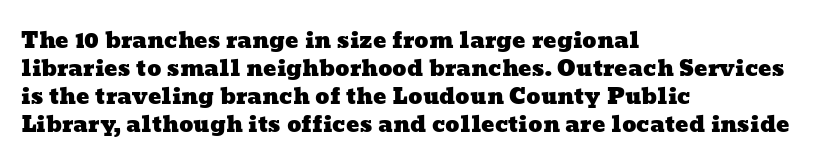
Q: Is the text underlined? A: No.
Q: How is the paragraph aligned? A: Left-aligned.
Q: Is the spacing between letters normal or unusually wide? A: Normal.
Q: Is the spacing between lines tight, normal or loose? A: Normal.
